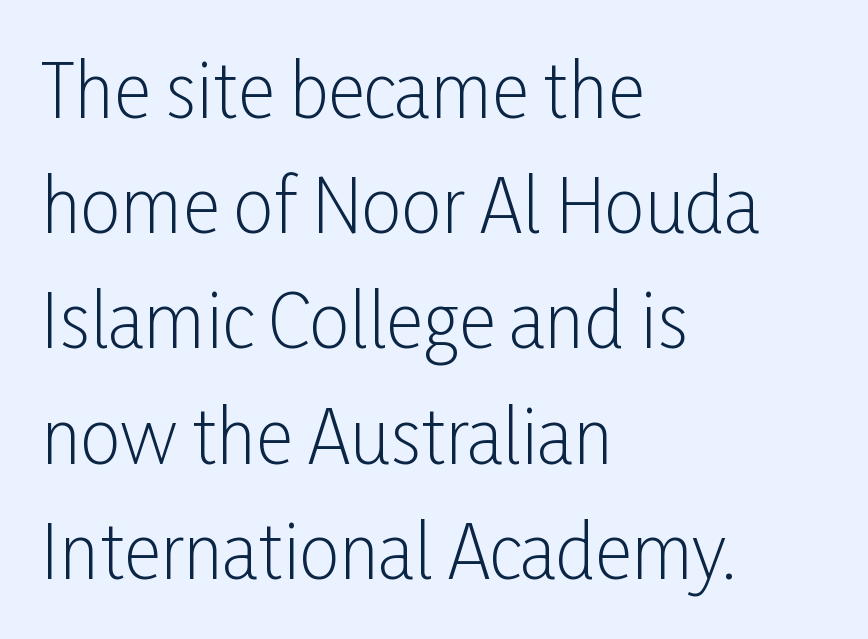
{"serif": "no", "italic": "no", "bold": "no", "weight": "light", "width": "condensed", "stroke_contrast": "low", "x_height": "medium", "monospaced": "no", "underline": "no", "align": "left", "line_spacing": "normal", "line_spacing_ratio": 1.6, "letter_spacing": "normal", "letter_spacing_em": 0.0, "glyph_px": 72}
